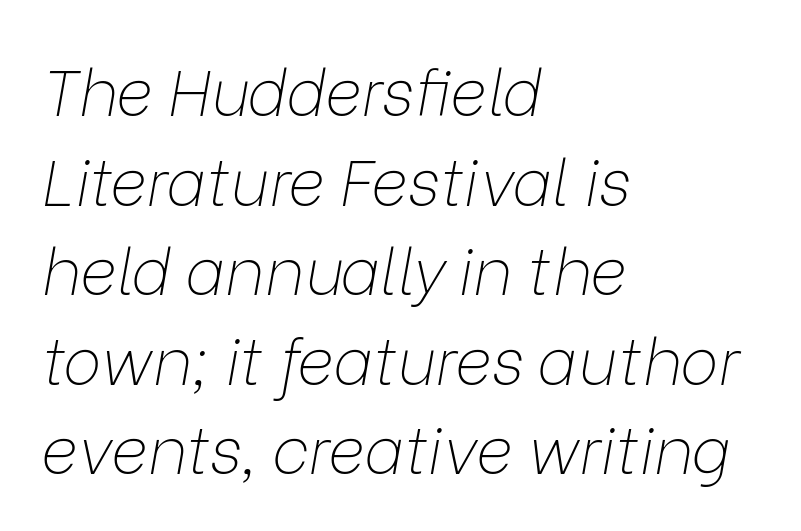
{"italic": "yes", "lean": "right", "slant_degrees": 9, "bold": "no", "weight": "thin", "width": "normal", "stroke_contrast": "low", "x_height": "medium", "monospaced": "no", "underline": "no", "align": "left", "line_spacing": "normal", "line_spacing_ratio": 1.4, "letter_spacing": "normal", "letter_spacing_em": 0.0, "glyph_px": 64}
